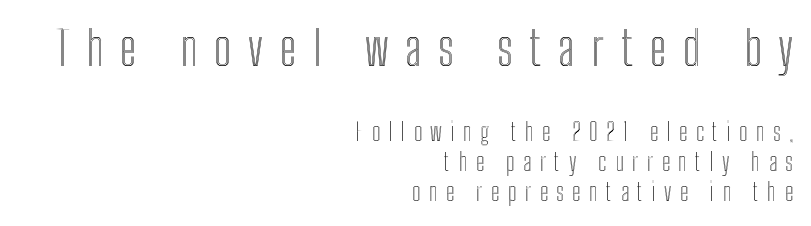
The image shows 48 px condensed type, upright; set right-aligned, normal line spacing (1.26x), unusually wide letter spacing (+0.35 em), not underlined; the first (top) block is 2.0x larger; a medium x-height.
